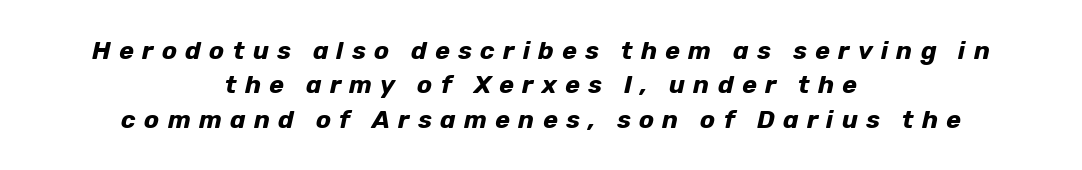
Q: Is the text bold? A: Yes.
Q: Is the text italic (slanted)? A: Yes, it leans right by about 12 degrees.
Q: Is the text underlined? A: No.
Q: How is the paragraph aligned? A: Centered.
Q: Is the spacing between letters normal or unusually wide? A: Unusually wide.
Q: Is the spacing between lines tight, normal or loose? A: Normal.
